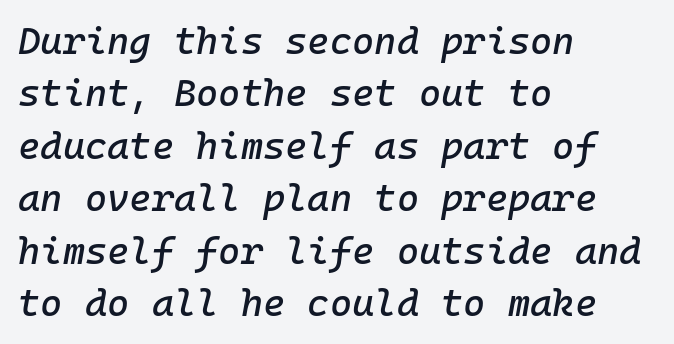
{"italic": "yes", "lean": "right", "slant_degrees": 10, "width": "normal", "stroke_contrast": "low", "x_height": "medium", "monospaced": "yes", "underline": "no", "align": "left", "line_spacing": "normal", "line_spacing_ratio": 1.38, "letter_spacing": "normal", "letter_spacing_em": 0.0, "glyph_px": 38}
